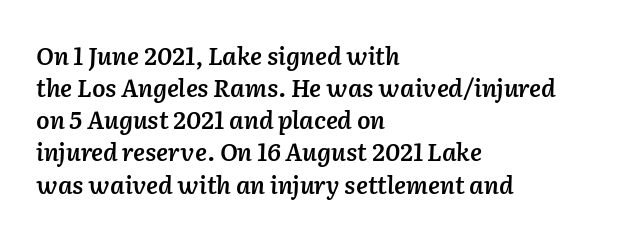
The image shows 24 px text type, italic (leaning right); set left-aligned, normal line spacing (1.34x), normal letter spacing, not underlined.
